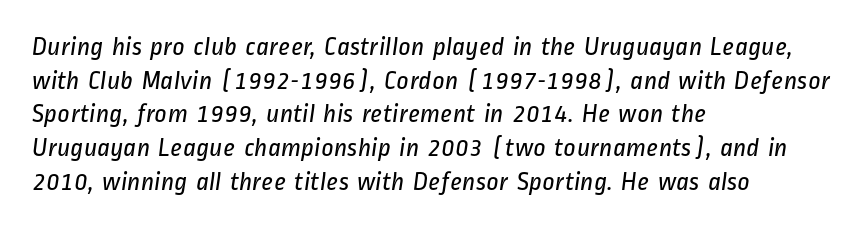
Q: Is the text bold? A: No.
Q: Is the text underlined? A: No.
Q: How is the paragraph aligned? A: Left-aligned.
Q: Is the spacing between letters normal or unusually wide? A: Normal.
Q: Is the spacing between lines tight, normal or loose? A: Normal.
